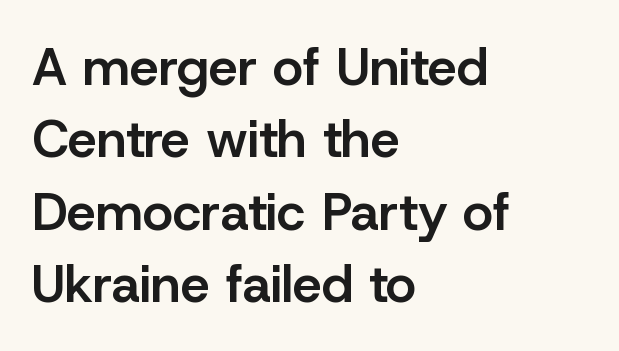
Q: Is the text bold? A: Semi-bold.
Q: Is the text italic (slanted)? A: No, it is upright.
Q: Is the typeface a serif or a sans-serif typeface? A: Sans-serif.
Q: Is the text underlined? A: No.
Q: How is the paragraph aligned? A: Left-aligned.
Q: Is the spacing between letters normal or unusually wide? A: Normal.
Q: Is the spacing between lines tight, normal or loose? A: Normal.
Q: Width (condensed, normal, or wide)? A: Normal.
Q: Stroke contrast? A: Low.
Q: x-height? A: Medium.
Q: Monospaced? A: No.
